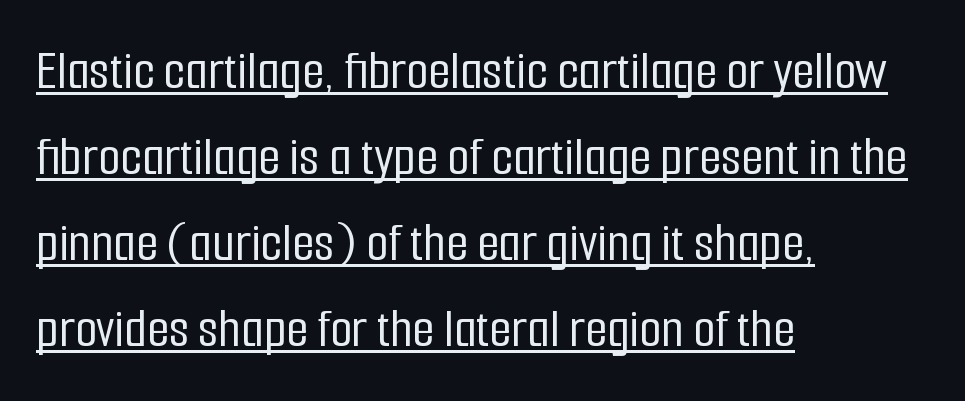
Q: Is the text italic (slanted)? A: No, it is upright.
Q: Is the typeface a serif or a sans-serif typeface? A: Sans-serif.
Q: Is the text underlined? A: Yes.
Q: How is the paragraph aligned? A: Left-aligned.
Q: Is the spacing between letters normal or unusually wide? A: Normal.
Q: Is the spacing between lines tight, normal or loose? A: Normal.
Q: Width (condensed, normal, or wide)? A: Condensed.
Q: Stroke contrast? A: Low.
Q: x-height? A: Medium.
Q: Monospaced? A: No.
